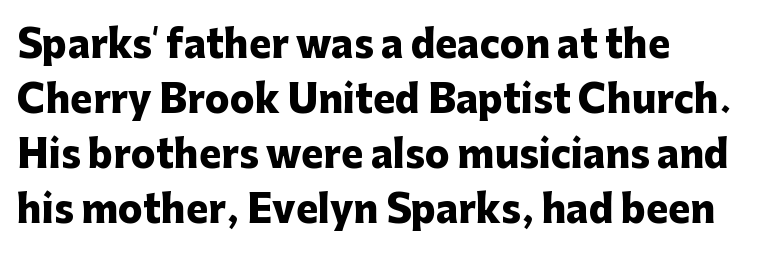
The axis of the letterforms is exactly vertical. The sample has been set heavy, in full bold. Does the copy run flush right? No — it runs flush left. The gap between lines stays unmarked. Characters follow at the spacing the type designer built in.
